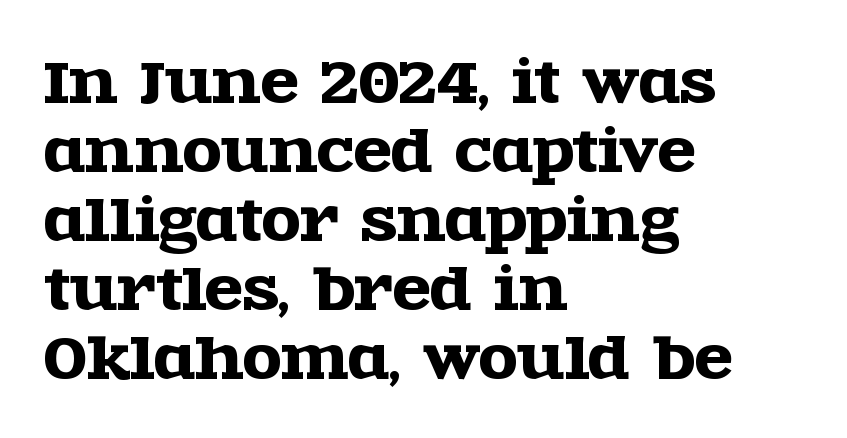
Q: Is the text italic (slanted)? A: No, it is upright.
Q: Is the typeface a serif or a sans-serif typeface? A: Serif.
Q: Is the text underlined? A: No.
Q: How is the paragraph aligned? A: Left-aligned.
Q: Is the spacing between letters normal or unusually wide? A: Normal.
Q: Width (condensed, normal, or wide)? A: Wide.
Q: x-height? A: Large.
Q: Monospaced? A: No.
